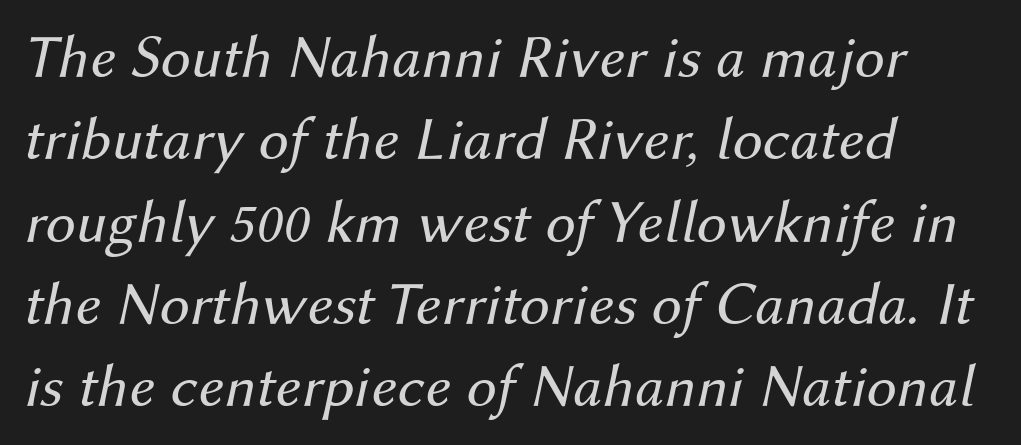
{"italic": "yes", "lean": "right", "slant_degrees": 12, "bold": "no", "weight": "regular", "width": "normal", "stroke_contrast": "medium", "x_height": "medium", "monospaced": "no", "underline": "no", "align": "left", "line_spacing": "normal", "line_spacing_ratio": 1.35, "letter_spacing": "normal", "letter_spacing_em": 0.0, "glyph_px": 61}
